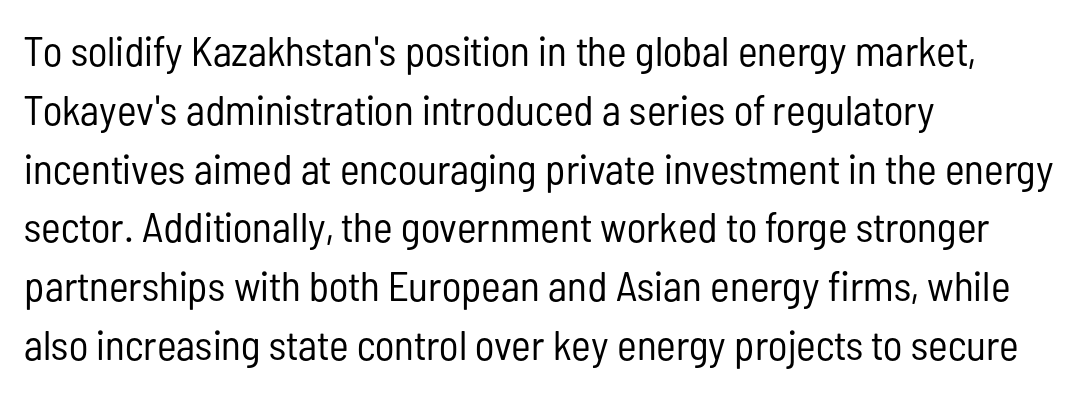
{"serif": "no", "italic": "no", "bold": "no", "weight": "regular", "width": "condensed", "stroke_contrast": "low", "x_height": "medium", "monospaced": "no", "underline": "no", "align": "left", "line_spacing": "normal", "line_spacing_ratio": 1.4, "letter_spacing": "normal", "letter_spacing_em": 0.0, "glyph_px": 42}
